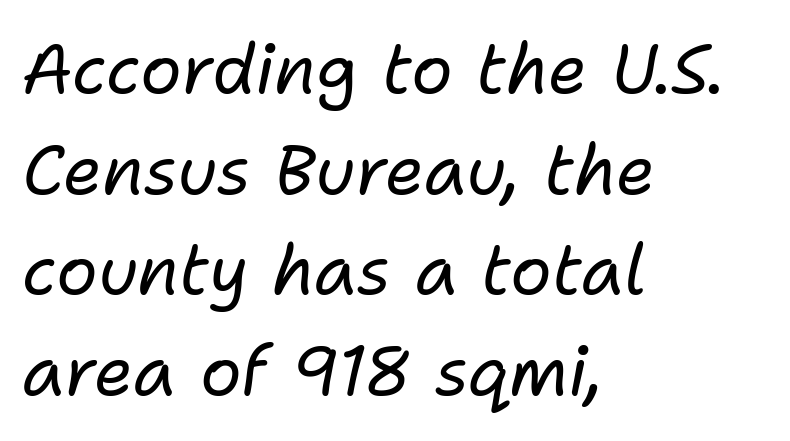
{"italic": "yes", "lean": "right", "slant_degrees": 11, "bold": "no", "weight": "regular", "width": "normal", "stroke_contrast": "low", "x_height": "medium", "monospaced": "no", "underline": "no", "align": "left", "line_spacing": "normal", "line_spacing_ratio": 1.46, "letter_spacing": "normal", "letter_spacing_em": 0.0, "glyph_px": 69}
